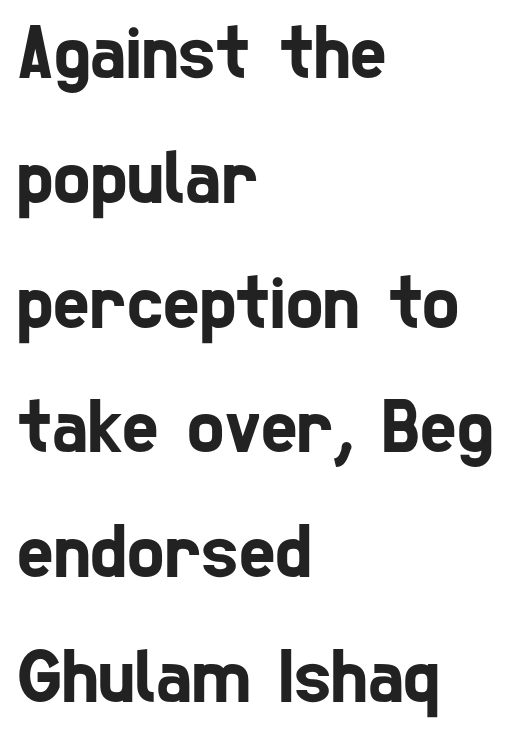
{"serif": "no", "width": "condensed", "stroke_contrast": "low", "x_height": "medium", "monospaced": "no", "underline": "no", "align": "left", "line_spacing": "normal", "line_spacing_ratio": 1.6, "letter_spacing": "normal", "letter_spacing_em": 0.0, "glyph_px": 78}
